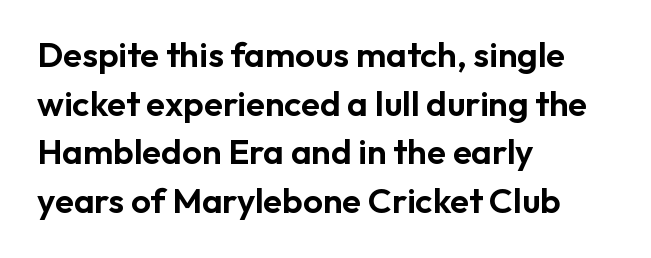
Q: Is the text italic (slanted)? A: No, it is upright.
Q: Is the typeface a serif or a sans-serif typeface? A: Sans-serif.
Q: Is the text underlined? A: No.
Q: How is the paragraph aligned? A: Left-aligned.
Q: Is the spacing between letters normal or unusually wide? A: Normal.
Q: Is the spacing between lines tight, normal or loose? A: Normal.
Q: Width (condensed, normal, or wide)? A: Normal.
Q: Stroke contrast? A: Low.
Q: x-height? A: Medium.
Q: Monospaced? A: No.
